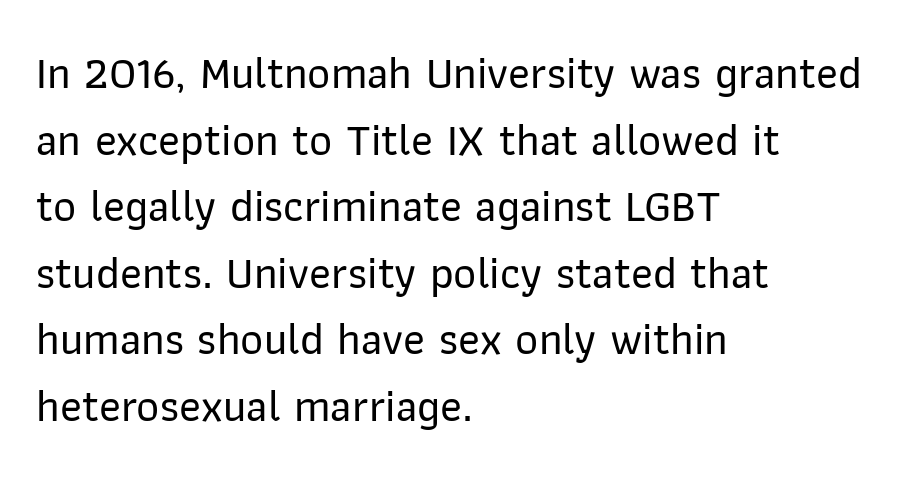
Q: Is the text italic (slanted)? A: No, it is upright.
Q: Is the typeface a serif or a sans-serif typeface? A: Sans-serif.
Q: Is the text underlined? A: No.
Q: How is the paragraph aligned? A: Left-aligned.
Q: Is the spacing between letters normal or unusually wide? A: Normal.
Q: Is the spacing between lines tight, normal or loose? A: Normal.
Q: Width (condensed, normal, or wide)? A: Normal.
Q: Stroke contrast? A: Low.
Q: x-height? A: Medium.
Q: Monospaced? A: No.
